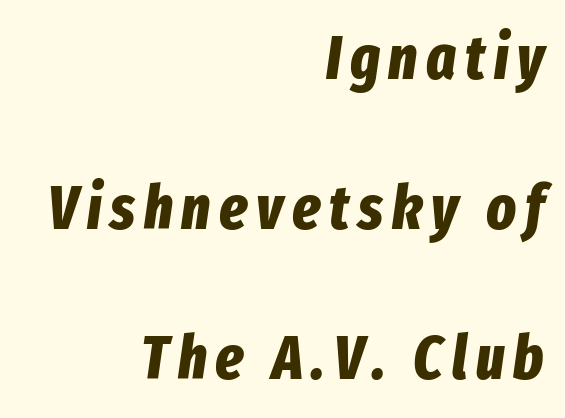
Q: Is the text bold? A: Yes.
Q: Is the text italic (slanted)? A: Yes, it leans right by about 8 degrees.
Q: Is the text underlined? A: No.
Q: How is the paragraph aligned? A: Right-aligned.
Q: Is the spacing between lines tight, normal or loose? A: Loose.
Q: Width (condensed, normal, or wide)? A: Condensed.
Q: Stroke contrast? A: Low.
Q: x-height? A: Medium.
Q: Monospaced? A: No.
